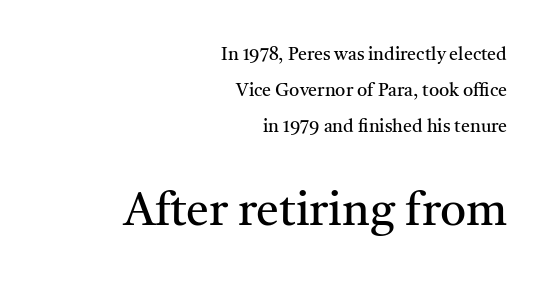
Each letter's strokes conclude with small projecting serifs. Heaviness? Minimal to ordinary, like unemphasized prose. Is the block centered? No — it sits flush against the right margin. A roman cut, with each character standing at attention. Has an underline been added? It has not. The passage shown is typed in a proportional face where columns would drift.
